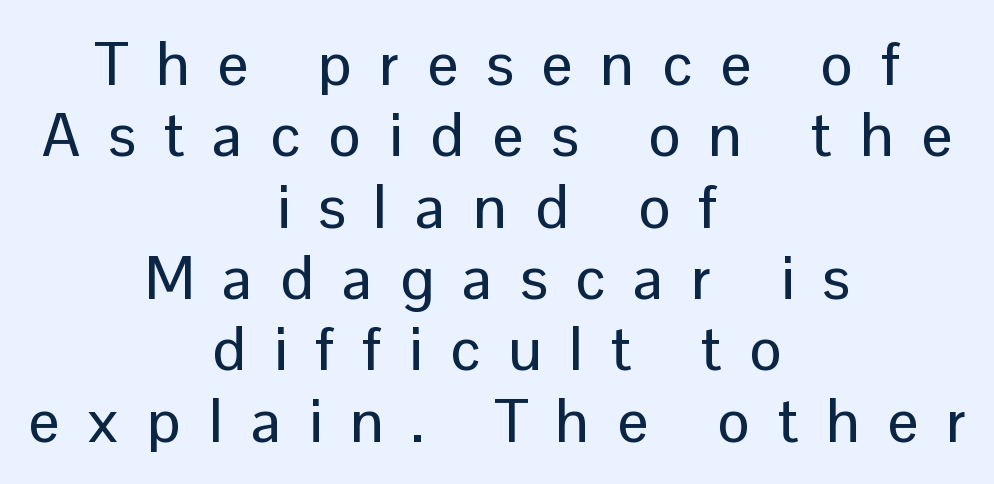
{"serif": "no", "italic": "no", "width": "normal", "stroke_contrast": "low", "x_height": "medium", "monospaced": "no", "underline": "no", "align": "center", "line_spacing_ratio": 1.17, "letter_spacing": "wide", "letter_spacing_em": 0.46, "glyph_px": 61}
